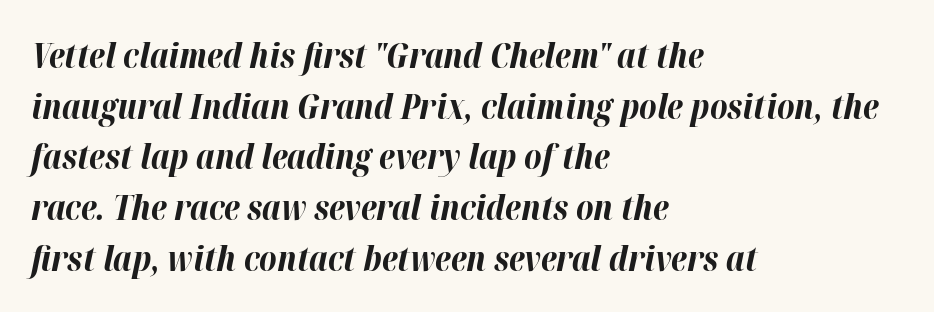
The image shows 34 px bold type, italic (leaning right); set left-aligned, normal line spacing (1.49x), normal letter spacing, not underlined; high stroke contrast and a medium x-height.
